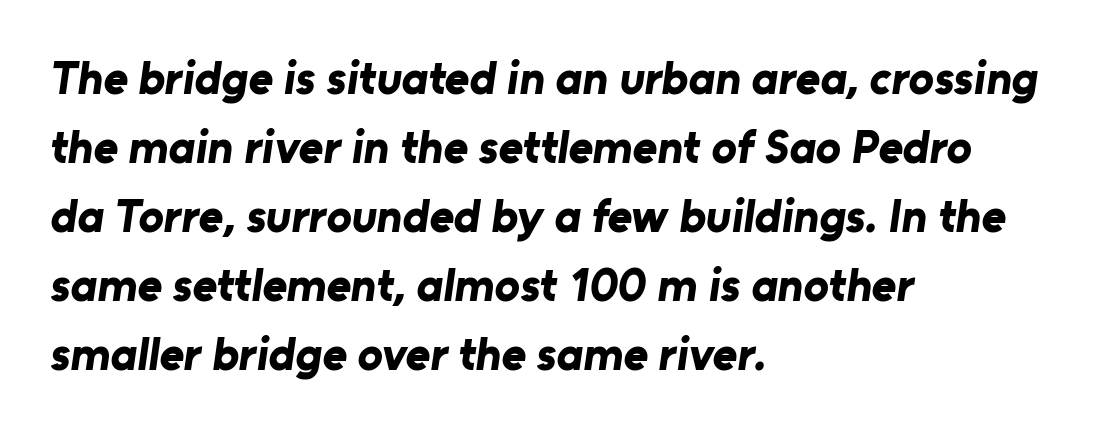
Q: Is the text bold? A: Yes.
Q: Is the typeface a serif or a sans-serif typeface? A: Sans-serif.
Q: Is the text underlined? A: No.
Q: How is the paragraph aligned? A: Left-aligned.
Q: Is the spacing between letters normal or unusually wide? A: Normal.
Q: Is the spacing between lines tight, normal or loose? A: Normal.
Q: Width (condensed, normal, or wide)? A: Normal.
Q: Stroke contrast? A: Low.
Q: x-height? A: Medium.
Q: Monospaced? A: No.
